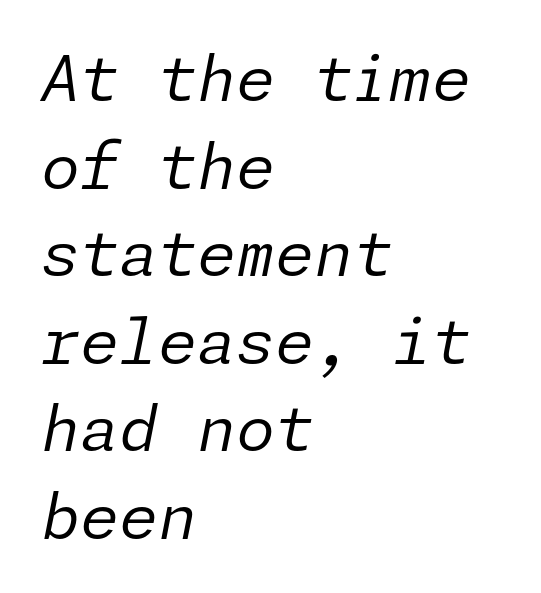
Q: Is the text bold? A: No.
Q: Is the text italic (slanted)? A: Yes, it leans right by about 11 degrees.
Q: Is the text underlined? A: No.
Q: How is the paragraph aligned? A: Left-aligned.
Q: Is the spacing between letters normal or unusually wide? A: Normal.
Q: Is the spacing between lines tight, normal or loose? A: Normal.
Q: Width (condensed, normal, or wide)? A: Normal.
Q: Stroke contrast? A: Low.
Q: x-height? A: Medium.
